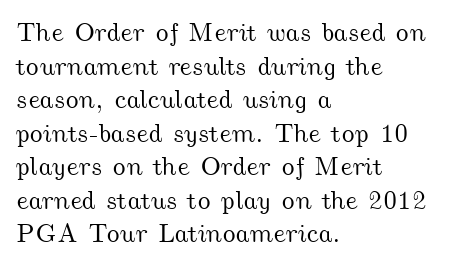
{"underline": "no", "align": "left", "line_spacing": "normal", "line_spacing_ratio": 1.29, "letter_spacing": "normal", "letter_spacing_em": 0.0, "glyph_px": 26}
